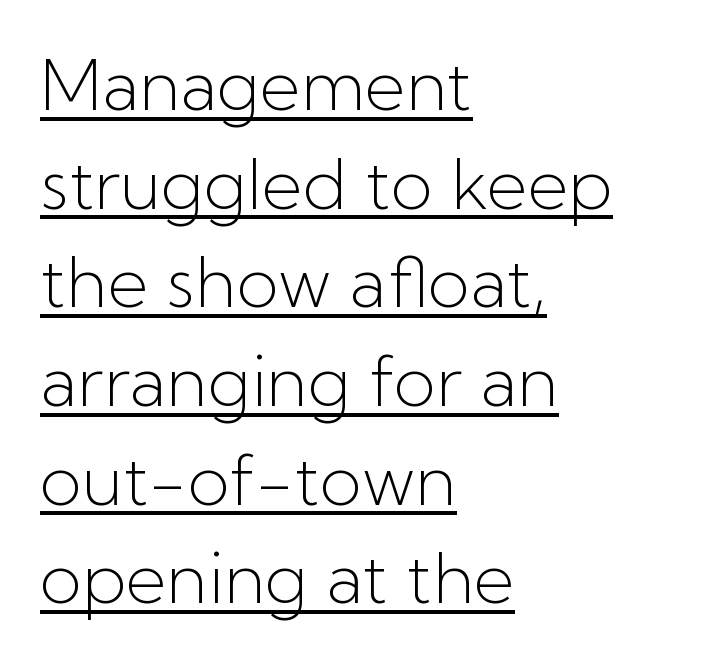
{"serif": "no", "italic": "no", "bold": "no", "weight": "light", "width": "normal", "stroke_contrast": "low", "x_height": "medium", "monospaced": "no", "underline": "yes", "align": "left", "line_spacing": "normal", "line_spacing_ratio": 1.41, "letter_spacing": "normal", "letter_spacing_em": 0.0, "glyph_px": 70}
